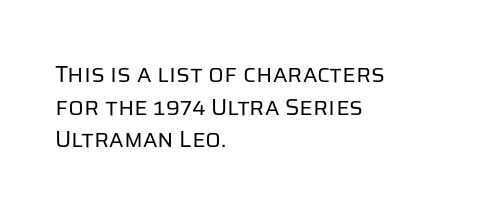
Characters follow at the spacing the type designer built in. The letterforms sit at book weight or below. Rendered with straight, roman letterforms. The rows are spaced the way most documents space them. The strip under each line holds only bare page.
